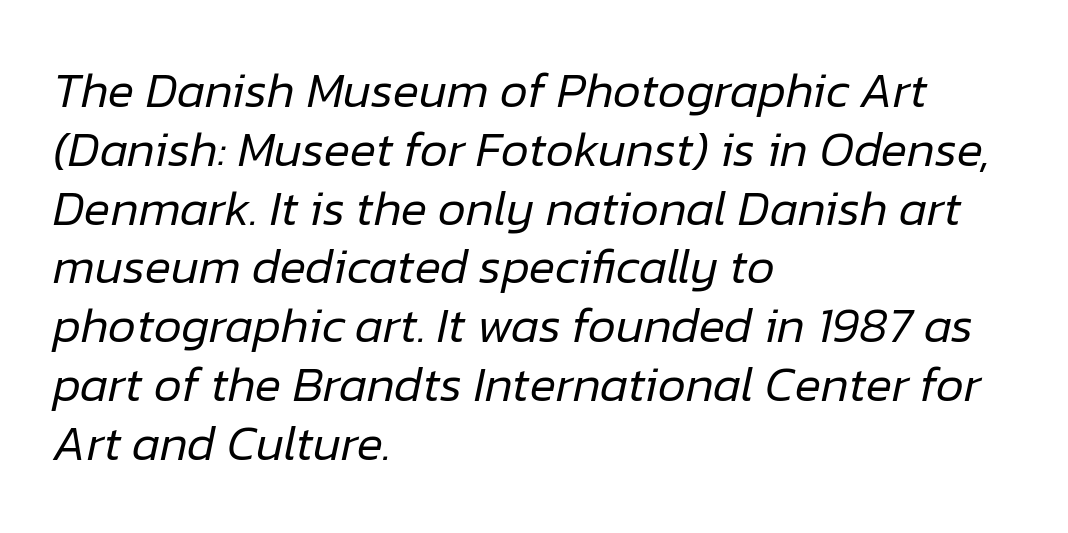
The rendering anchors every line to the left-hand side. No heavy texture on the line: the type isn't bold. No word sits above an underline. You could not count columns in this text — the font is proportionally spaced. Glyph-to-glyph distance matches everyday printed text. Notice how the stems are inclined rather than vertical — that's the hallmark of italics.
